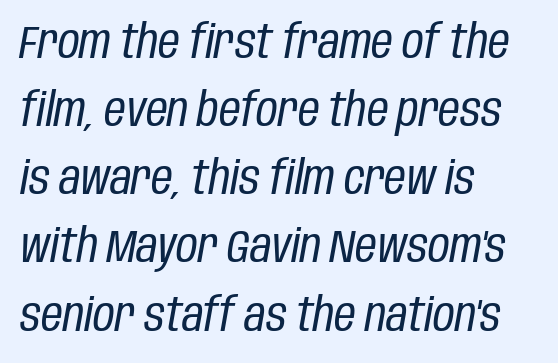
{"italic": "yes", "lean": "right", "slant_degrees": 10, "bold": "no", "weight": "regular", "width": "condensed", "stroke_contrast": "low", "x_height": "large", "monospaced": "no", "underline": "no", "align": "left", "line_spacing": "normal", "line_spacing_ratio": 1.45, "letter_spacing": "normal", "letter_spacing_em": 0.0, "glyph_px": 47}
